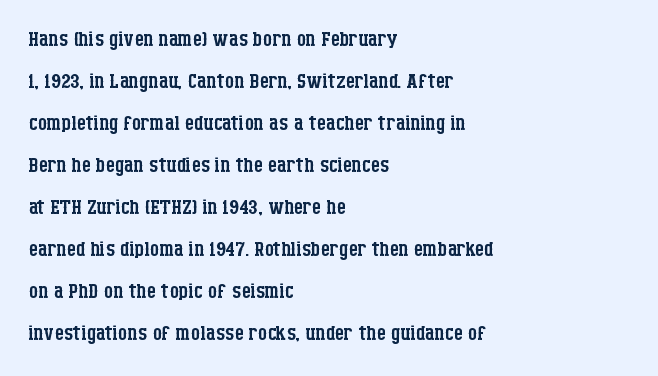
{"serif": "yes", "italic": "no", "bold": "no", "weight": "regular", "width": "condensed", "stroke_contrast": "low", "x_height": "large", "monospaced": "no", "underline": "no", "align": "left", "line_spacing": "normal", "line_spacing_ratio": 1.45, "letter_spacing": "normal", "letter_spacing_em": 0.0, "glyph_px": 29}
